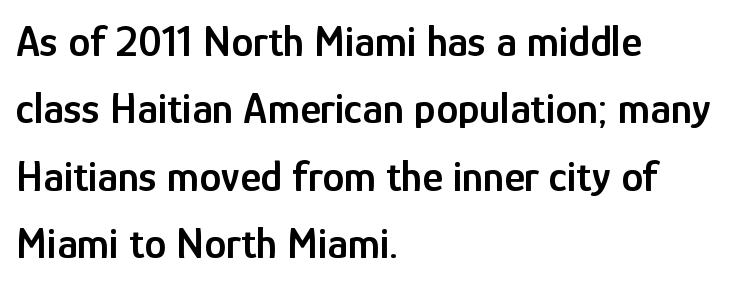
Q: Is the text bold? A: Semi-bold.
Q: Is the text italic (slanted)? A: No, it is upright.
Q: Is the typeface a serif or a sans-serif typeface? A: Sans-serif.
Q: Is the text underlined? A: No.
Q: How is the paragraph aligned? A: Left-aligned.
Q: Is the spacing between letters normal or unusually wide? A: Normal.
Q: Is the spacing between lines tight, normal or loose? A: Normal.
Q: Width (condensed, normal, or wide)? A: Condensed.
Q: Stroke contrast? A: Low.
Q: x-height? A: Medium.
Q: Monospaced? A: No.
